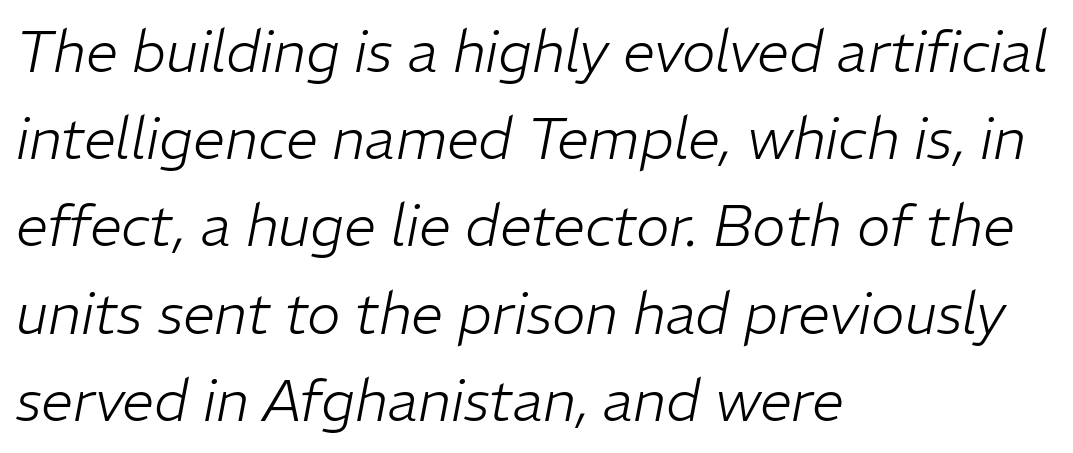
The image shows 57 px light type, italic (leaning right); set left-aligned, normal line spacing (1.53x), normal letter spacing, not underlined; low stroke contrast and a medium x-height.
